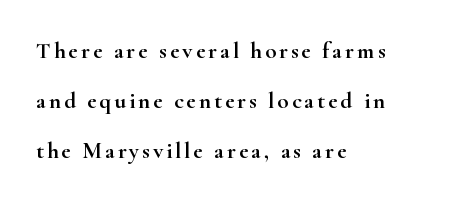
This is the regular roman posture of the typeface. Summary of vertical rhythm: relaxed, with wide interline spacing. Teacher's note: observe the even left margin — that is flush-left alignment. The string is rendered with underlining switched off.
